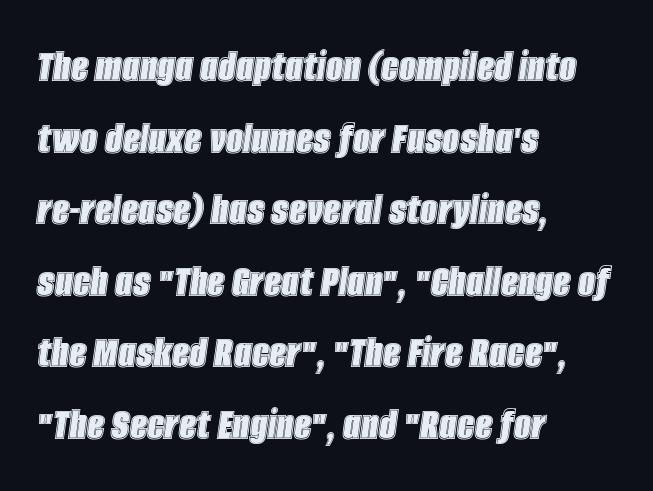
{"italic": "yes", "lean": "right", "slant_degrees": 8, "width": "condensed", "x_height": "large", "monospaced": "no", "underline": "no", "align": "left", "line_spacing": "normal", "line_spacing_ratio": 1.49, "letter_spacing": "normal", "letter_spacing_em": 0.0, "glyph_px": 48}
